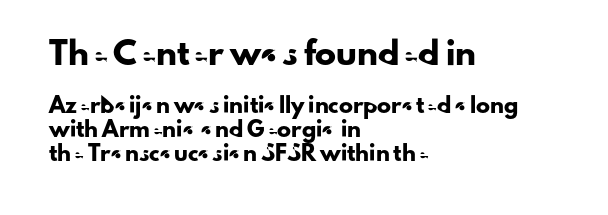
The image shows 21 px text type, upright; set left-aligned, line spacing 1.72x, normal letter spacing, not underlined; the first (top) block is 1.5x larger.
